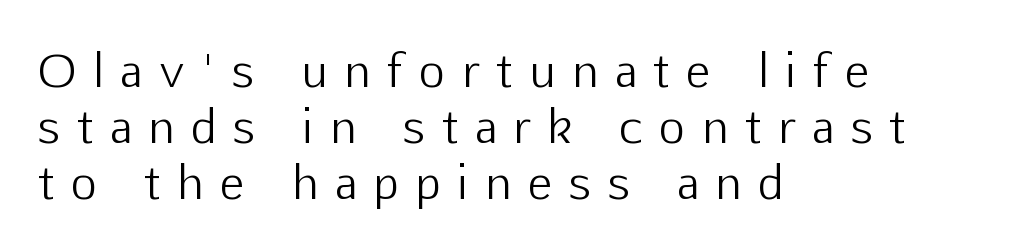
The image shows 45 px light sans-serif type, upright; set left-aligned, line spacing 1.24x, unusually wide letter spacing (+0.39 em), not underlined; low stroke contrast and a medium x-height.
